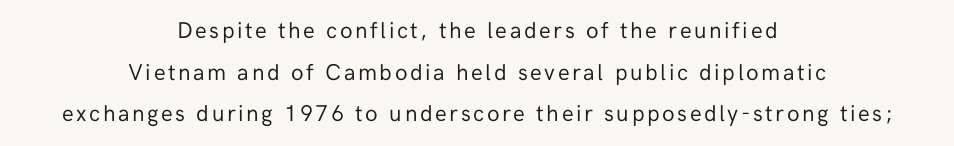
{"italic": "no", "bold": "no", "underline": "no", "align": "center", "line_spacing_ratio": 1.81, "glyph_px": 23}
